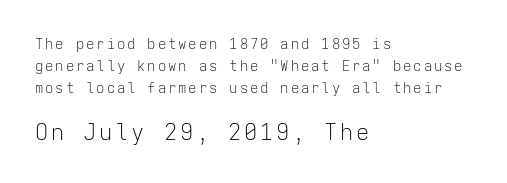
{"italic": "no", "bold": "no", "underline": "no", "align": "left", "line_spacing": "normal", "line_spacing_ratio": 1.56, "larger_block": "second", "size_ratio": 1.57, "glyph_px": 22}
